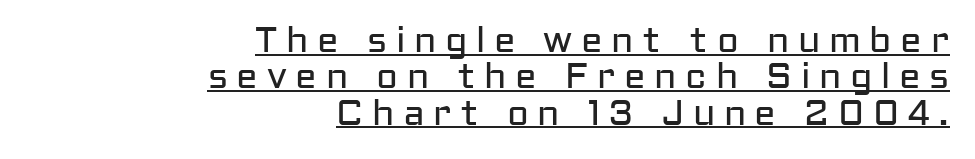
Q: Is the text bold? A: No.
Q: Is the text italic (slanted)? A: No, it is upright.
Q: Is the typeface a serif or a sans-serif typeface? A: Sans-serif.
Q: Is the text underlined? A: Yes.
Q: How is the paragraph aligned? A: Right-aligned.
Q: Is the spacing between letters normal or unusually wide? A: Unusually wide.
Q: Is the spacing between lines tight, normal or loose? A: Tight.
Q: Width (condensed, normal, or wide)? A: Normal.
Q: Stroke contrast? A: Low.
Q: x-height? A: Medium.
Q: Monospaced? A: No.
